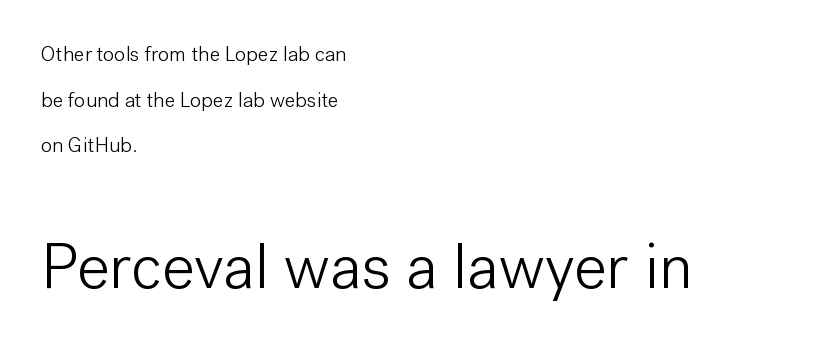
The gap between lines stays unmarked. Rendered with straight, roman letterforms. Leading is clearly above the norm, producing a sparse column. The strokes carry an ordinary text weight at most. A typesetter would label this face a sans.
